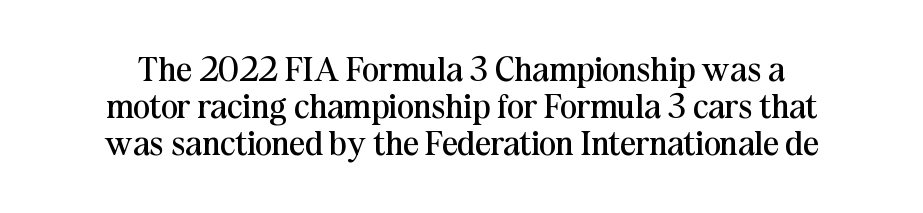
The image shows 35 px regular-weight serif type, upright; set tight line spacing (1.06x), normal letter spacing, not underlined; medium stroke contrast and a medium x-height.
